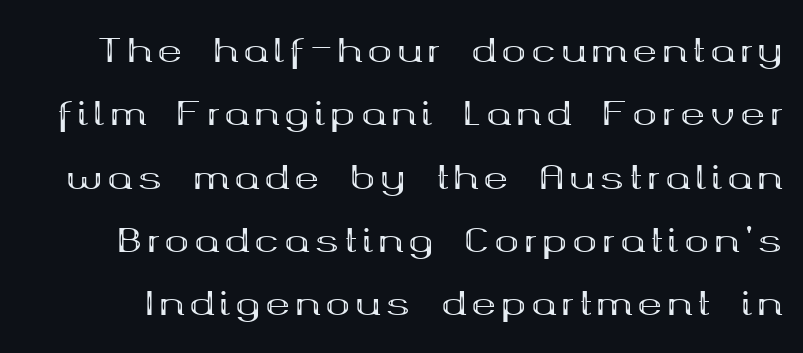
Q: Is the text bold? A: Yes.
Q: Is the text italic (slanted)? A: No, it is upright.
Q: Is the typeface a serif or a sans-serif typeface? A: Serif.
Q: Is the text underlined? A: No.
Q: Is the spacing between lines tight, normal or loose? A: Loose.
Q: Width (condensed, normal, or wide)? A: Wide.
Q: Stroke contrast? A: Medium.
Q: x-height? A: Medium.
Q: Monospaced? A: No.
